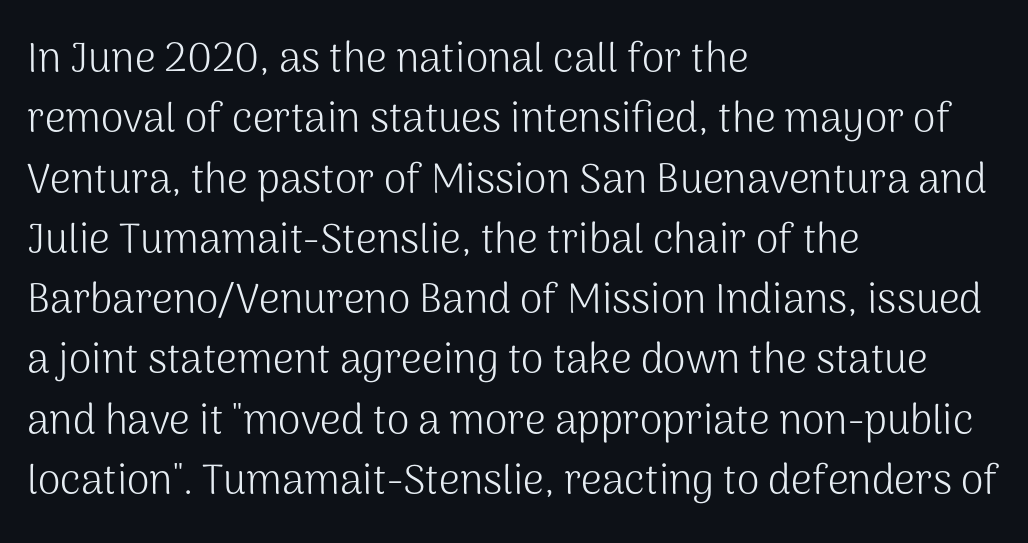
{"serif": "no", "italic": "no", "bold": "no", "weight": "light", "width": "normal", "stroke_contrast": "medium", "x_height": "medium", "monospaced": "no", "underline": "no", "align": "left", "line_spacing": "normal", "line_spacing_ratio": 1.47, "letter_spacing": "normal", "letter_spacing_em": 0.0, "glyph_px": 41}
